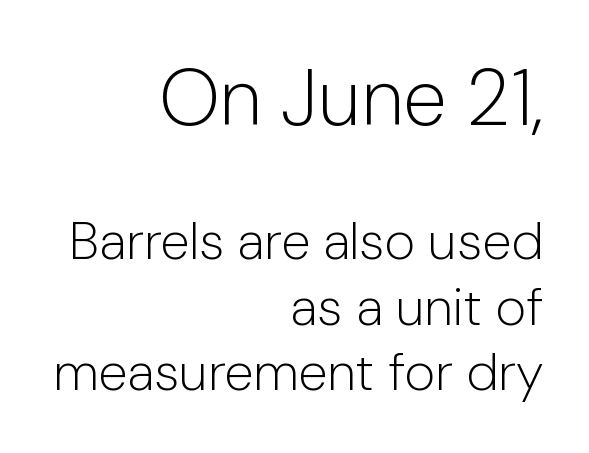
The image shows 79 px light sans-serif type, upright; set right-aligned, line spacing 1.23x, normal letter spacing, not underlined; the first (top) block is 1.49x larger; low stroke contrast and a medium x-height.
